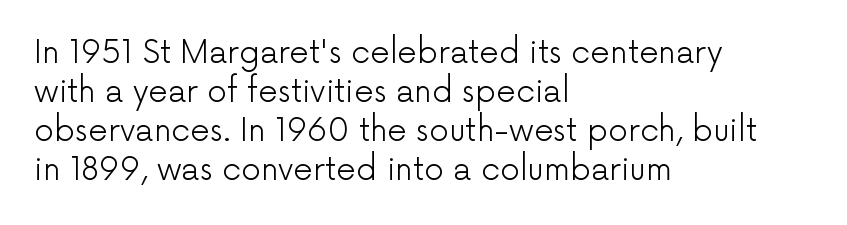
{"serif": "no", "italic": "no", "bold": "no", "weight": "light", "width": "normal", "stroke_contrast": "low", "x_height": "medium", "monospaced": "no", "underline": "no", "align": "left", "line_spacing": "normal", "line_spacing_ratio": 1.26, "letter_spacing": "normal", "letter_spacing_em": 0.0, "glyph_px": 31}
